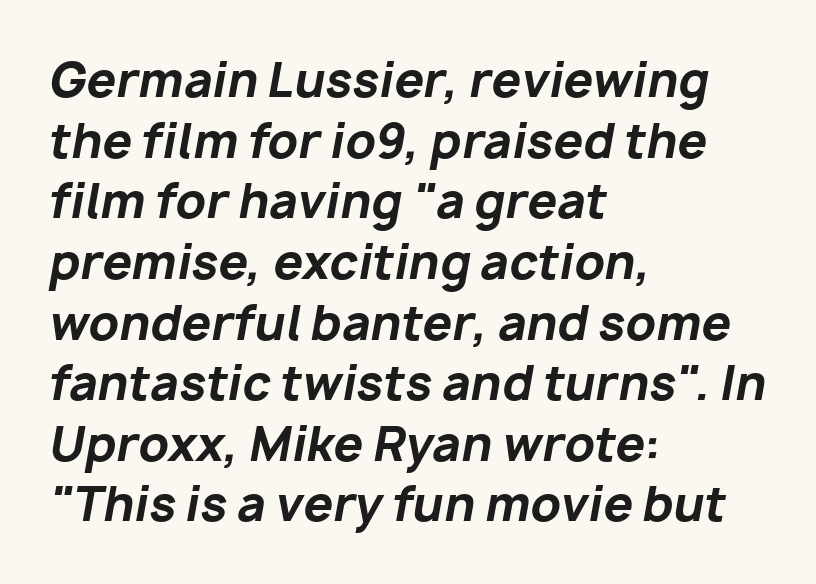
Q: Is the text bold? A: Yes.
Q: Is the text italic (slanted)? A: Yes, it leans right by about 10 degrees.
Q: Is the text underlined? A: No.
Q: How is the paragraph aligned? A: Left-aligned.
Q: Is the spacing between letters normal or unusually wide? A: Normal.
Q: Is the spacing between lines tight, normal or loose? A: Normal.
Q: Width (condensed, normal, or wide)? A: Normal.
Q: Stroke contrast? A: Low.
Q: x-height? A: Medium.
Q: Monospaced? A: No.
